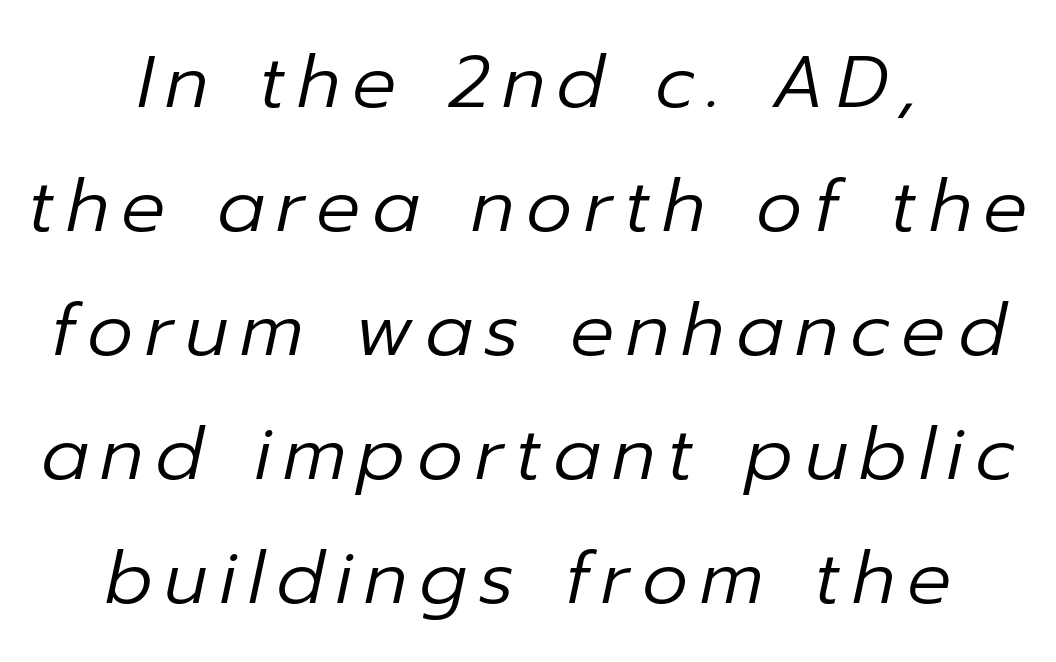
The image shows 73 px regular-weight type, italic (leaning right); set centered, normal line spacing (1.7x), not underlined; low stroke contrast and a medium x-height.
